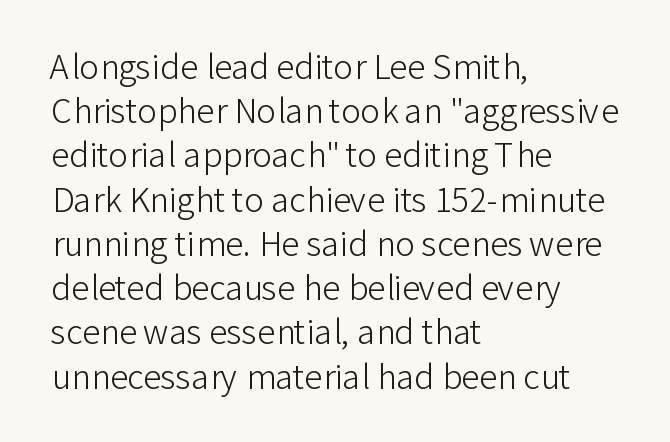
Q: Is the text bold? A: No.
Q: Is the text italic (slanted)? A: No, it is upright.
Q: Is the typeface a serif or a sans-serif typeface? A: Sans-serif.
Q: Is the text underlined? A: No.
Q: How is the paragraph aligned? A: Left-aligned.
Q: Is the spacing between letters normal or unusually wide? A: Normal.
Q: Is the spacing between lines tight, normal or loose? A: Normal.
Q: Width (condensed, normal, or wide)? A: Normal.
Q: Stroke contrast? A: Low.
Q: x-height? A: Medium.
Q: Monospaced? A: No.
